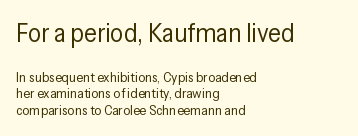
The image shows 26 px text type, upright; set left-aligned, line spacing 1.19x, normal letter spacing, not underlined; the first (top) block is 1.86x larger.
